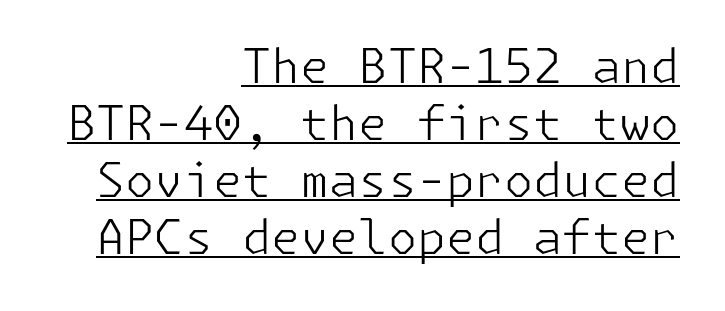
The image shows 47 px light sans-serif type, upright; set right-aligned, line spacing 1.21x, normal letter spacing, underlined; low stroke contrast and a medium x-height.
